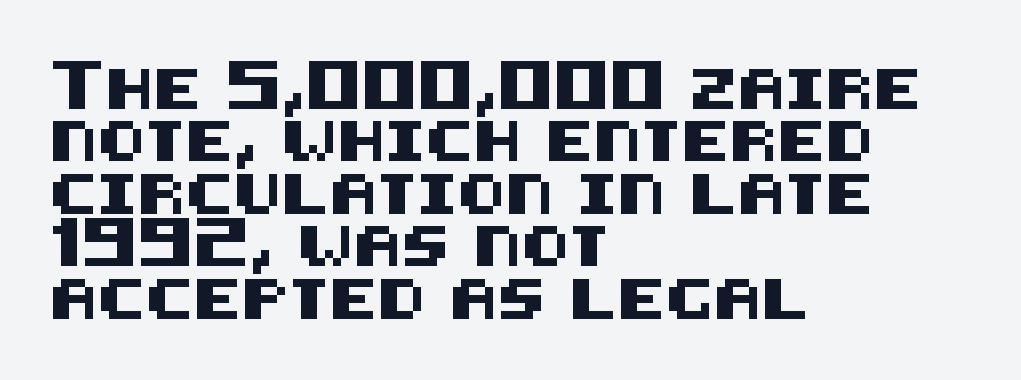
{"serif": "no", "italic": "no", "width": "normal", "stroke_contrast": "medium", "x_height": "large", "underline": "no", "align": "left", "line_spacing": "normal", "line_spacing_ratio": 1.31, "letter_spacing": "normal", "letter_spacing_em": 0.0, "glyph_px": 40}
